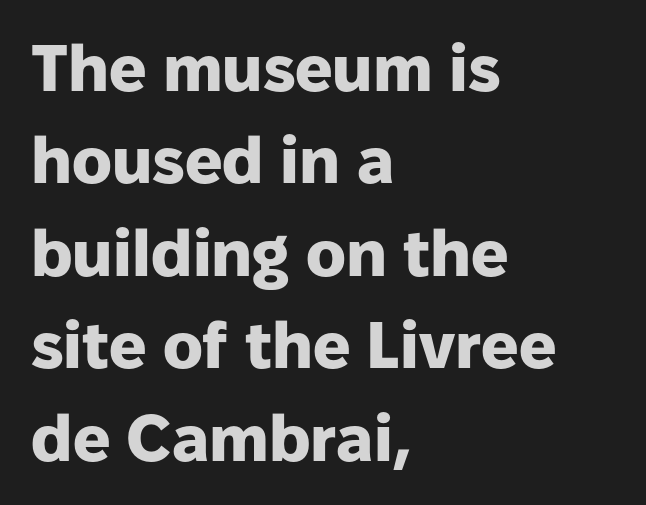
Type without underlining. Each letter keeps its own natural width here, so spacing adapts to shape. The font family rendered here belongs to the sans-serif group. How are the letters spaced? Ordinarily, with no added tracking. The typography opts for an upright posture over an oblique one.
